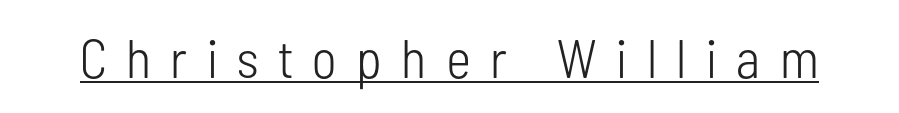
Loose tracking; the words dissolve into strings of separated letters. Unlike italic type, these characters show no tilt at all. The font sits on the lighter half of the weight spectrum, regular included. Like a heading marked for emphasis, these lines bear an underscore. Is this a fixed-width face? No — the glyphs have proportional, varying widths. These lines are composed in type without serifs.
